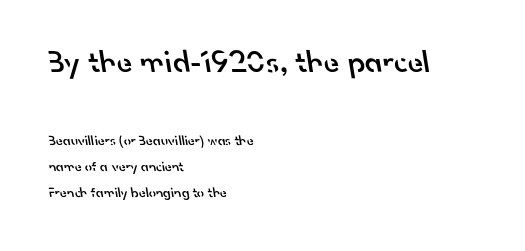
Typesetter's note: demi weight, one step under bold. To sum up the face: it is a sans, with no serifs. Leftover space on each line is placed entirely after the last word. The strip under each line holds only bare page.
